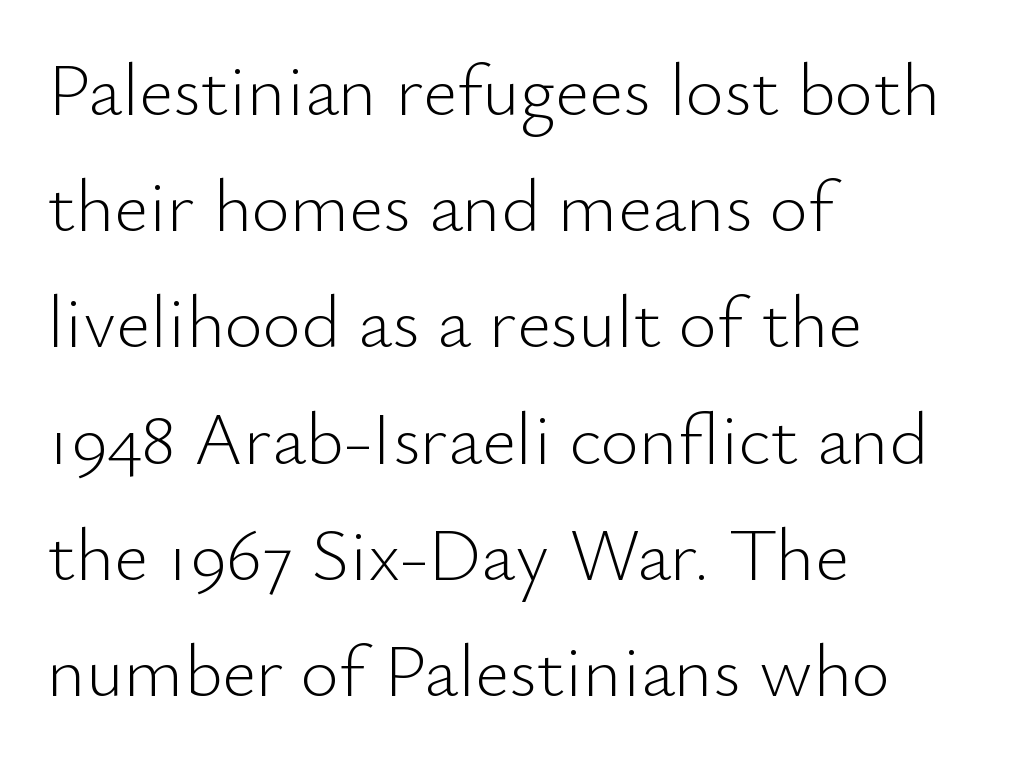
The image shows 74 px light sans-serif type, upright; set left-aligned, normal line spacing (1.57x), normal letter spacing, not underlined; low stroke contrast and a small x-height.
